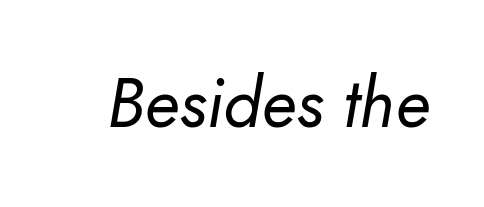
{"italic": "yes", "lean": "right", "slant_degrees": 10, "bold": "no", "weight": "regular", "width": "normal", "stroke_contrast": "low", "x_height": "small", "monospaced": "no", "underline": "no", "letter_spacing": "normal", "letter_spacing_em": 0.0, "glyph_px": 69}
